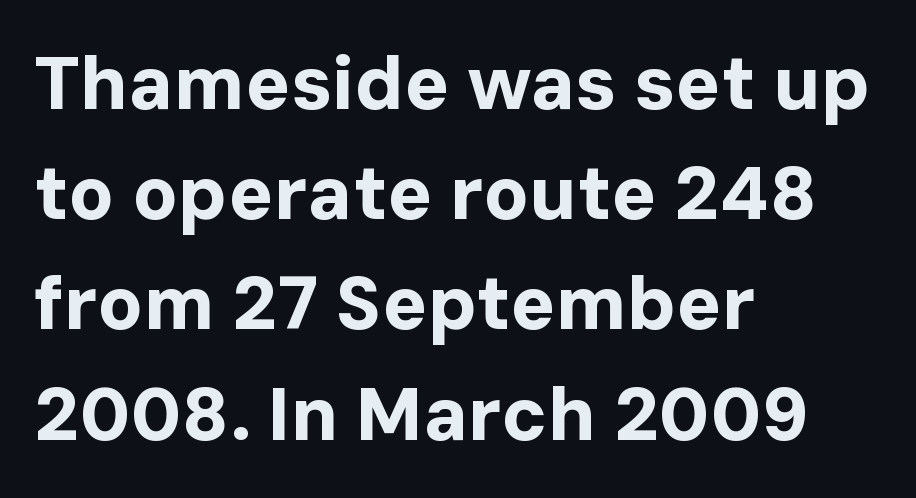
The image shows 75 px bold sans-serif type, upright; set left-aligned, normal line spacing (1.47x), normal letter spacing, not underlined; low stroke contrast and a medium x-height.
